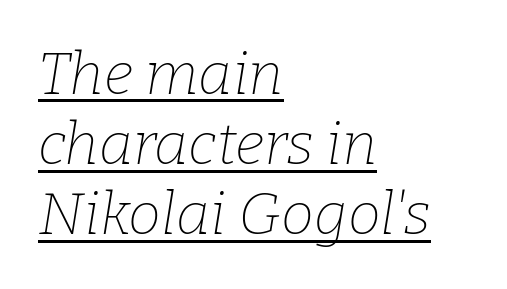
Reading down the block, your eye returns to a fixed left position each line. Proportional: the letters do not fall into vertical columns. If you drew a line through each stem, it would be angled. Summary of weight: not heavy and not bold. Are there feet on the stems? There are — it's a serif.
